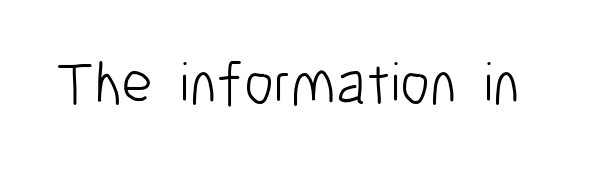
Q: Is the text bold? A: No.
Q: Is the text italic (slanted)? A: No, it is upright.
Q: Is the typeface a serif or a sans-serif typeface? A: Sans-serif.
Q: Is the text underlined? A: No.
Q: Is the spacing between letters normal or unusually wide? A: Normal.
Q: Width (condensed, normal, or wide)? A: Condensed.
Q: Stroke contrast? A: Low.
Q: x-height? A: Medium.
Q: Monospaced? A: No.
